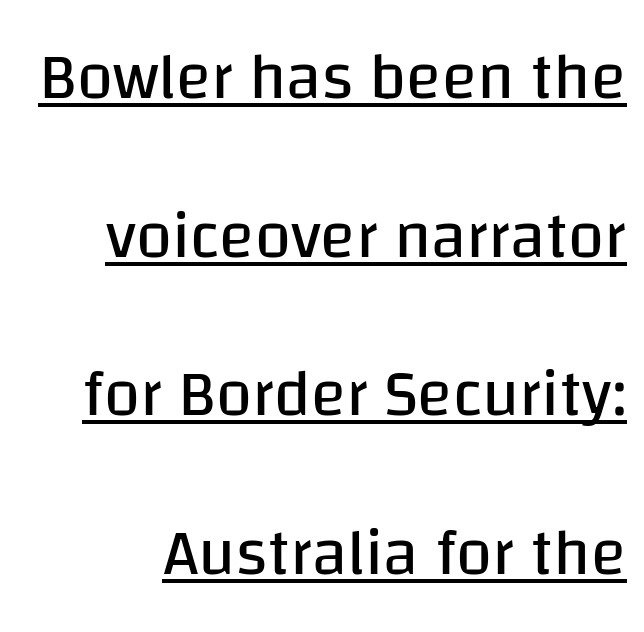
{"serif": "no", "italic": "no", "bold": "no", "weight": "regular", "width": "normal", "stroke_contrast": "low", "x_height": "large", "monospaced": "no", "underline": "yes", "line_spacing": "loose", "line_spacing_ratio": 2.44, "letter_spacing": "normal", "letter_spacing_em": 0.0, "glyph_px": 65}
